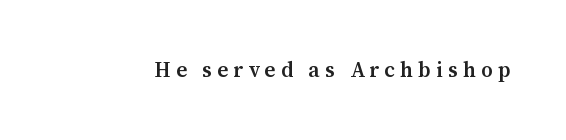
Rule under the text: the space is simply empty. The specimen reads as upright at a glance. The letters are spread apart with noticeably loose tracking. Summary of weight: moderately heavy, a semibold.
